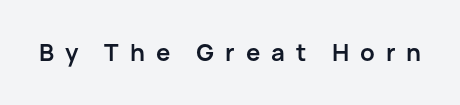
In terms of letterspacing, this is a distinctly airy, spread setting. This is roman type, the default non-slanted kind. The passage shown is emphatically bold. Quick note: underline off.
